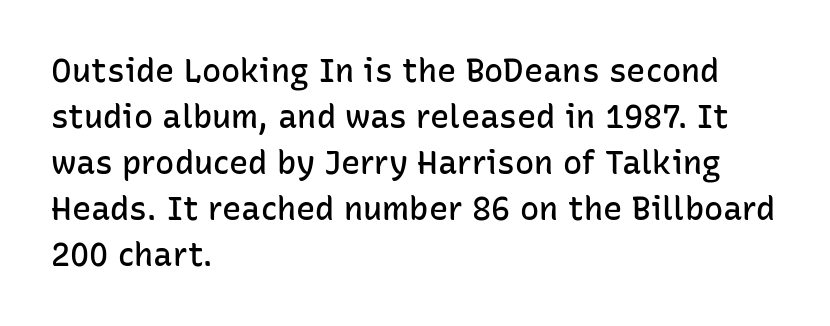
{"serif": "no", "italic": "no", "bold": "semi", "weight": "semibold", "width": "normal", "stroke_contrast": "low", "x_height": "medium", "monospaced": "no", "underline": "no", "align": "left", "line_spacing": "normal", "line_spacing_ratio": 1.44, "letter_spacing": "normal", "letter_spacing_em": 0.0, "glyph_px": 32}
